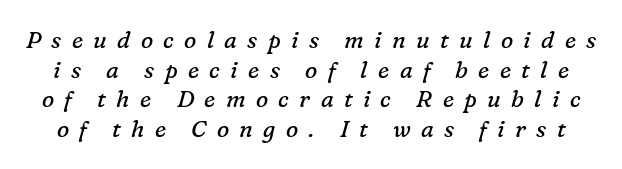
The image shows 23 px text type, italic (leaning right); set normal line spacing (1.29x), unusually wide letter spacing (+0.45 em), not underlined.
